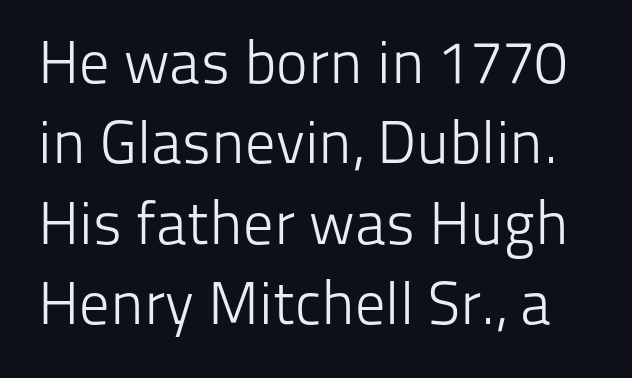
{"serif": "no", "italic": "no", "bold": "no", "weight": "light", "width": "normal", "stroke_contrast": "low", "x_height": "medium", "monospaced": "no", "underline": "no", "line_spacing": "normal", "line_spacing_ratio": 1.34, "letter_spacing": "normal", "letter_spacing_em": 0.0, "glyph_px": 60}
